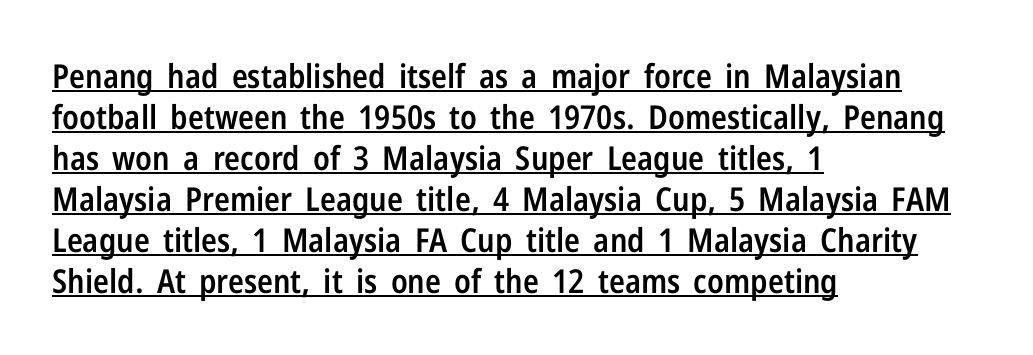
This is moderately heavy type, rendered in semibold. Serifs: no, the terminals of the letterforms are clean. In CSS terms this would be text-align: left. This sample has the flowing, uneven cadence of proportional lettering. Italic: no, the glyphs are upright roman.
